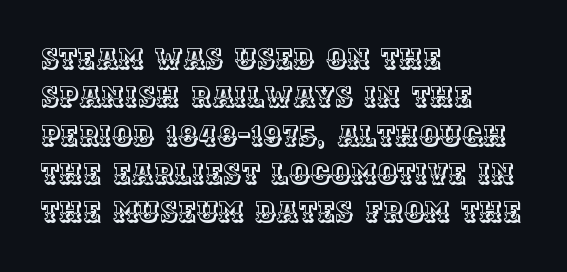
Clear beneath every line of the passage. The rendering uses natural spacing where letterforms have individual widths. These lines are set flush left with a ragged right edge. The gaps between neighbouring characters are ordinary and unremarkable.
